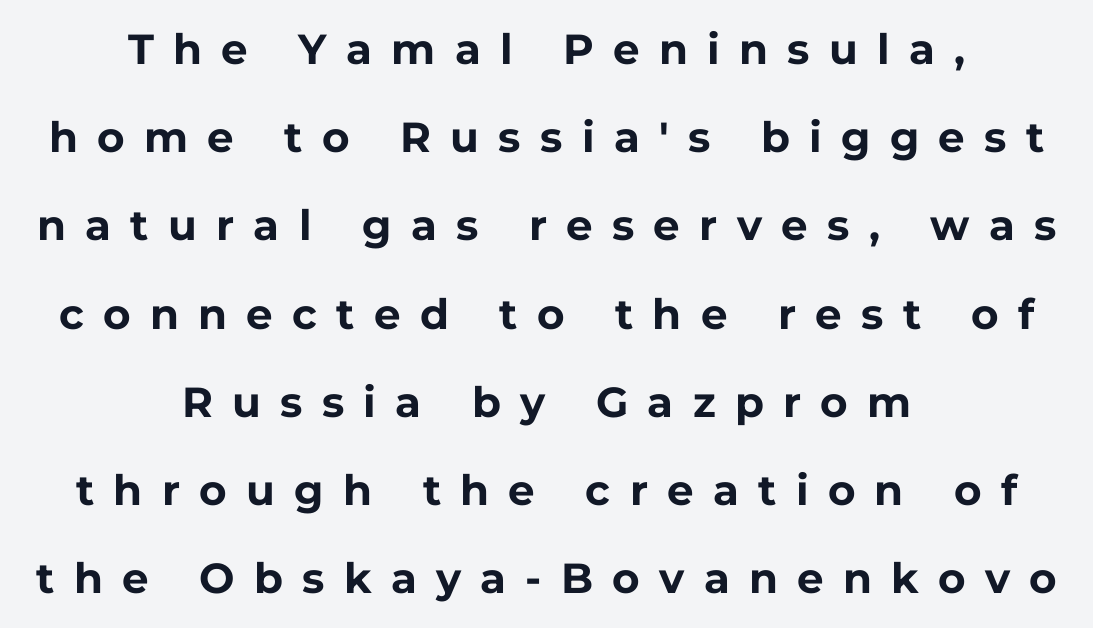
Q: Is the text bold? A: Yes.
Q: Is the text italic (slanted)? A: No, it is upright.
Q: Is the typeface a serif or a sans-serif typeface? A: Sans-serif.
Q: Is the text underlined? A: No.
Q: How is the paragraph aligned? A: Centered.
Q: Is the spacing between letters normal or unusually wide? A: Unusually wide.
Q: Is the spacing between lines tight, normal or loose? A: Loose.
Q: Width (condensed, normal, or wide)? A: Normal.
Q: Stroke contrast? A: Low.
Q: x-height? A: Medium.
Q: Monospaced? A: No.
